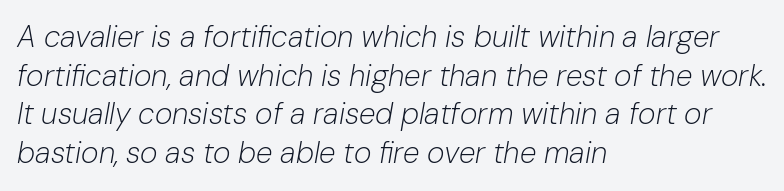
{"italic": "yes", "lean": "right", "slant_degrees": 10, "bold": "no", "weight": "light", "width": "normal", "stroke_contrast": "low", "x_height": "medium", "monospaced": "no", "underline": "no", "align": "left", "line_spacing": "normal", "line_spacing_ratio": 1.29, "letter_spacing": "normal", "letter_spacing_em": 0.0, "glyph_px": 30}
